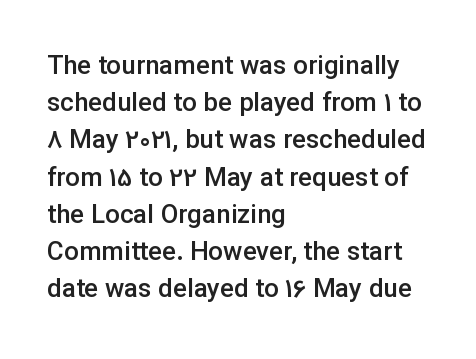
The image shows 26 px text type, upright; set left-aligned, normal line spacing (1.43x), normal letter spacing, not underlined.
